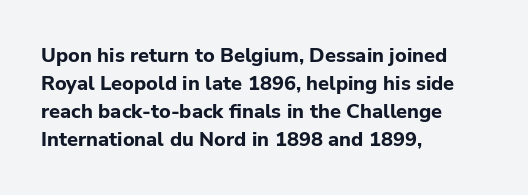
The image shows 20 px bold type, upright; set left-aligned, normal line spacing (1.4x), normal letter spacing, not underlined.
